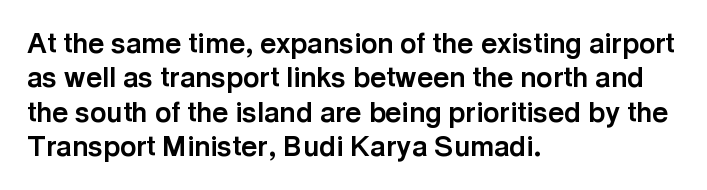
{"serif": "no", "italic": "no", "bold": "yes", "weight": "bold", "width": "normal", "x_height": "medium", "monospaced": "no", "underline": "no", "align": "left", "line_spacing_ratio": 1.23, "letter_spacing": "normal", "letter_spacing_em": 0.0, "glyph_px": 28}
